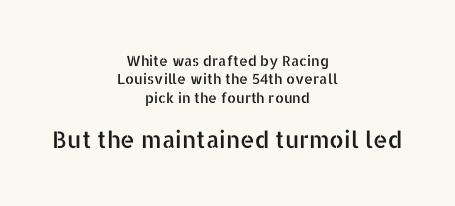
Q: Is the text italic (slanted)? A: No, it is upright.
Q: Is the text underlined? A: No.
Q: How is the paragraph aligned? A: Centered.
Q: Is the spacing between letters normal or unusually wide? A: Normal.
Q: Is the spacing between lines tight, normal or loose? A: Normal.
Q: Which block of text is set in a larger size, the first (top) or the second (bottom)? A: The second (bottom) one.
